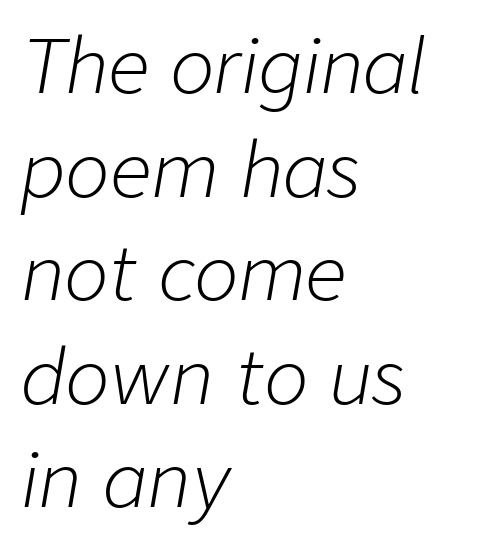
{"italic": "yes", "lean": "right", "slant_degrees": 9, "bold": "no", "weight": "light", "width": "normal", "stroke_contrast": "low", "x_height": "medium", "monospaced": "no", "underline": "no", "align": "left", "line_spacing": "normal", "line_spacing_ratio": 1.4, "letter_spacing": "normal", "letter_spacing_em": 0.0, "glyph_px": 74}
